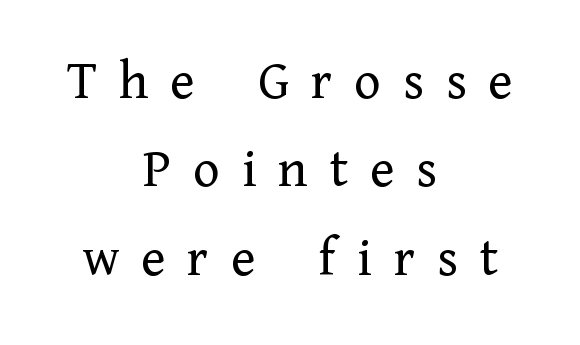
The image shows 56 px regular-weight serif type, upright; set centered, normal line spacing (1.58x), unusually wide letter spacing (+0.39 em), not underlined; low stroke contrast and a medium x-height.
